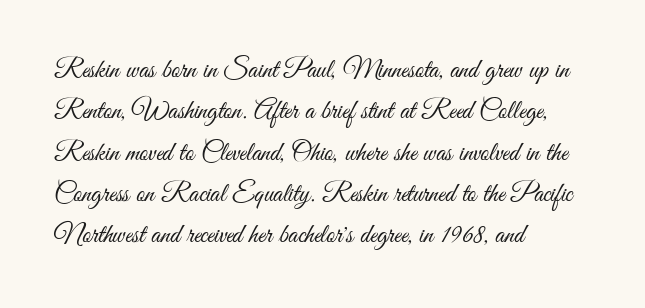
{"bold": "no", "underline": "no", "align": "left", "line_spacing": "normal", "line_spacing_ratio": 1.53, "letter_spacing": "normal", "letter_spacing_em": 0.0, "glyph_px": 27}
